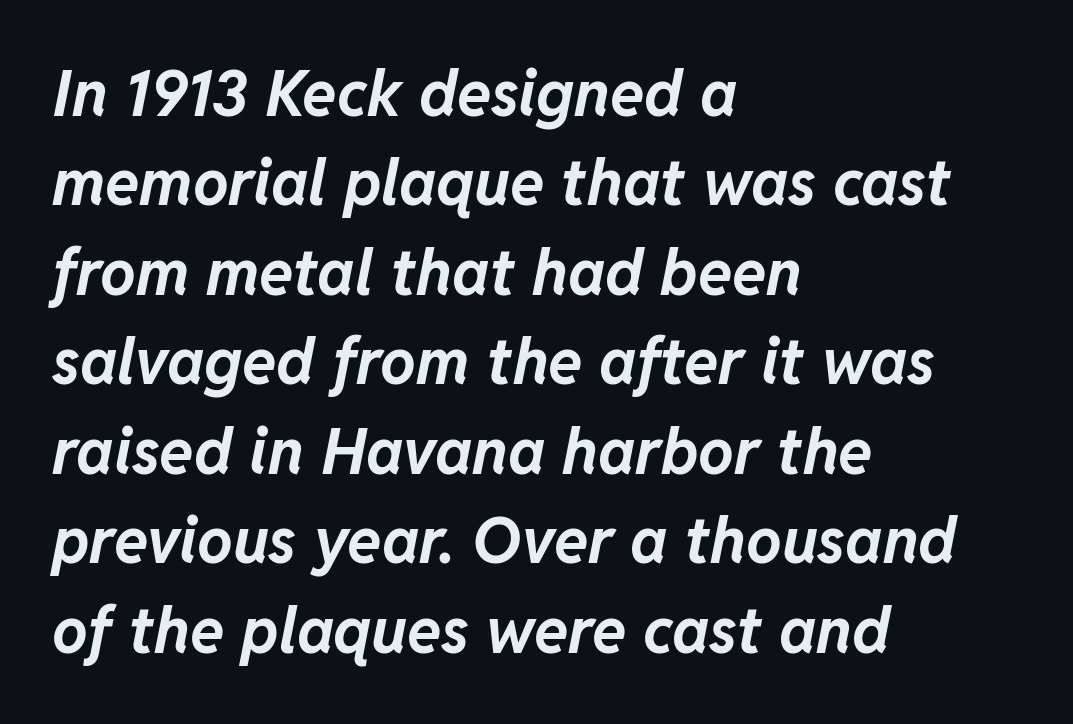
{"italic": "yes", "lean": "right", "slant_degrees": 11, "bold": "yes", "weight": "bold", "width": "normal", "stroke_contrast": "low", "x_height": "medium", "monospaced": "no", "underline": "no", "align": "left", "line_spacing": "normal", "line_spacing_ratio": 1.42, "letter_spacing": "normal", "letter_spacing_em": 0.0, "glyph_px": 63}
